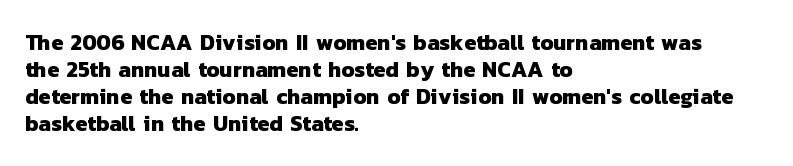
Q: Is the text bold? A: Yes.
Q: Is the text underlined? A: No.
Q: How is the paragraph aligned? A: Left-aligned.
Q: Is the spacing between letters normal or unusually wide? A: Normal.
